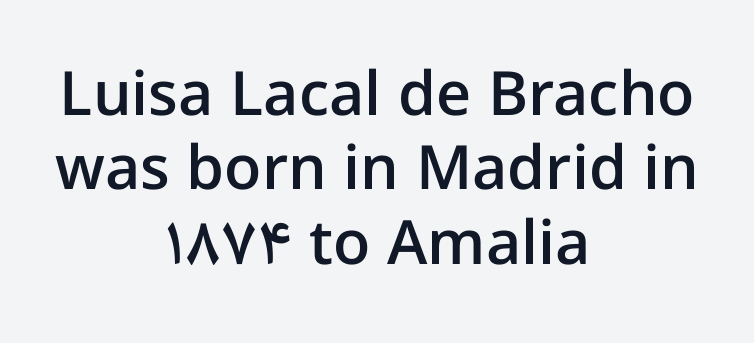
{"serif": "no", "italic": "no", "bold": "semi", "weight": "semibold", "width": "normal", "stroke_contrast": "low", "x_height": "medium", "monospaced": "no", "underline": "no", "align": "center", "line_spacing_ratio": 1.22, "letter_spacing": "normal", "letter_spacing_em": 0.0, "glyph_px": 61}
